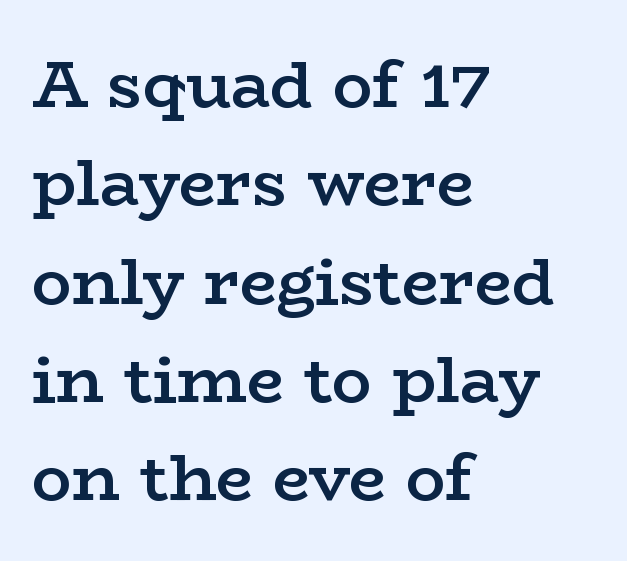
Q: Is the text bold? A: Semi-bold.
Q: Is the text italic (slanted)? A: No, it is upright.
Q: Is the typeface a serif or a sans-serif typeface? A: Serif.
Q: Is the text underlined? A: No.
Q: How is the paragraph aligned? A: Left-aligned.
Q: Is the spacing between letters normal or unusually wide? A: Normal.
Q: Is the spacing between lines tight, normal or loose? A: Normal.
Q: Width (condensed, normal, or wide)? A: Wide.
Q: Stroke contrast? A: Low.
Q: x-height? A: Medium.
Q: Monospaced? A: No.
